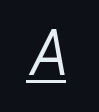
Character widths vary here, with narrow letters taking less room than wide ones. The gaps between neighbouring characters are conspicuously large. The type family on display is of the sans-serif kind. Compared with a typical body face, this is equally light or lighter still. These characters rest on top of a visible drawn line.
